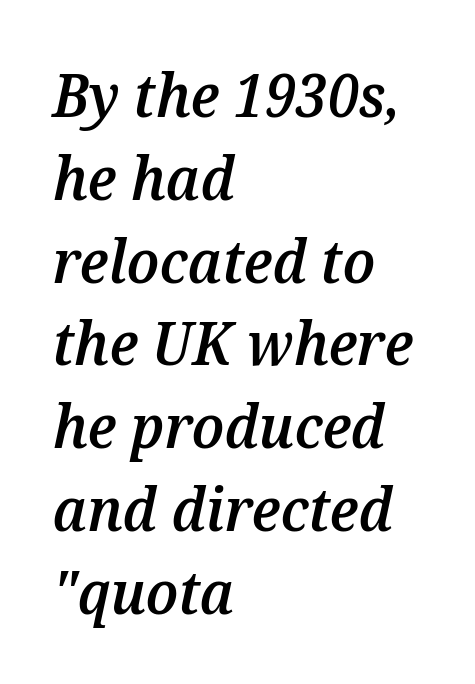
Q: Is the text bold? A: Semi-bold.
Q: Is the text italic (slanted)? A: Yes, it leans right by about 12 degrees.
Q: Is the text underlined? A: No.
Q: How is the paragraph aligned? A: Left-aligned.
Q: Is the spacing between letters normal or unusually wide? A: Normal.
Q: Is the spacing between lines tight, normal or loose? A: Normal.
Q: Width (condensed, normal, or wide)? A: Normal.
Q: Stroke contrast? A: Medium.
Q: x-height? A: Medium.
Q: Monospaced? A: No.
